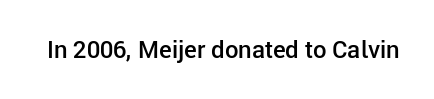
Q: Is the text bold? A: Semi-bold.
Q: Is the text italic (slanted)? A: No, it is upright.
Q: Is the text underlined? A: No.
Q: Is the spacing between letters normal or unusually wide? A: Normal.
